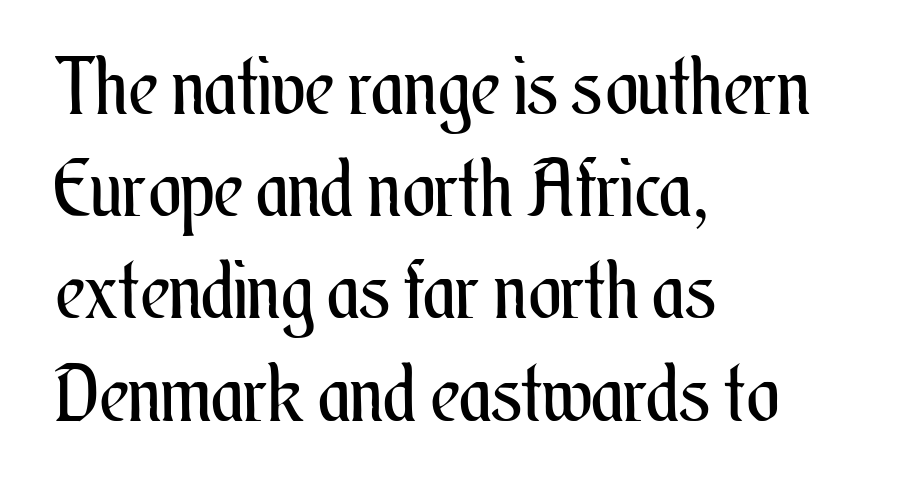
Q: Is the text bold? A: No.
Q: Is the text italic (slanted)? A: No, it is upright.
Q: Is the text underlined? A: No.
Q: How is the paragraph aligned? A: Left-aligned.
Q: Is the spacing between letters normal or unusually wide? A: Normal.
Q: Is the spacing between lines tight, normal or loose? A: Normal.
Q: Width (condensed, normal, or wide)? A: Condensed.
Q: Stroke contrast? A: Medium.
Q: x-height? A: Small.
Q: Monospaced? A: No.
